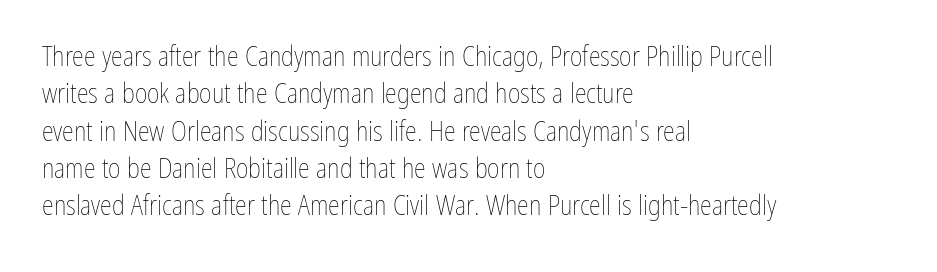
Q: Is the text bold? A: No.
Q: Is the text italic (slanted)? A: No, it is upright.
Q: Is the text underlined? A: No.
Q: How is the paragraph aligned? A: Left-aligned.
Q: Is the spacing between letters normal or unusually wide? A: Normal.
Q: Is the spacing between lines tight, normal or loose? A: Normal.
